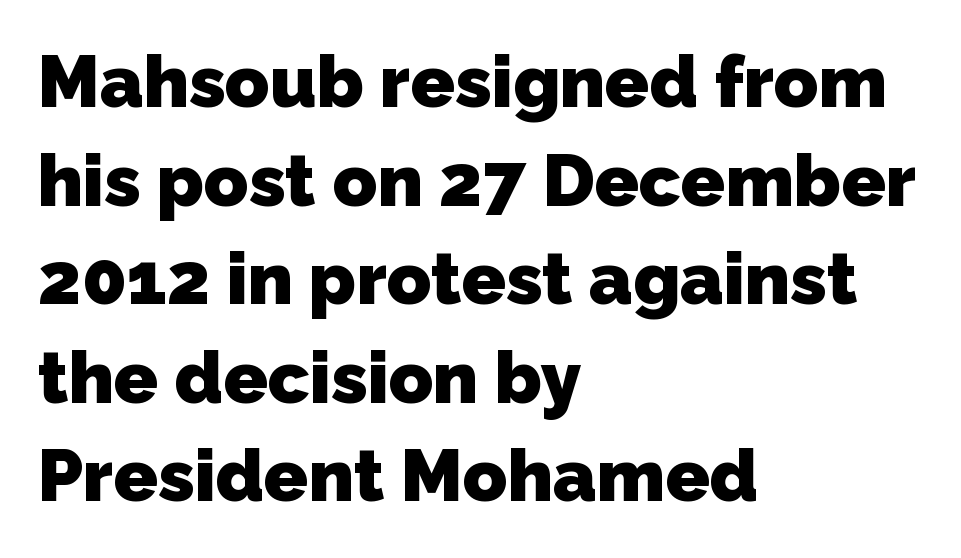
Spacing verdict: proportional, widths tailored to each character. Honestly, there is no underline to notice here at all. Typographically, this falls in the sans-serif category. The strokes are fattened all the way to bold.
